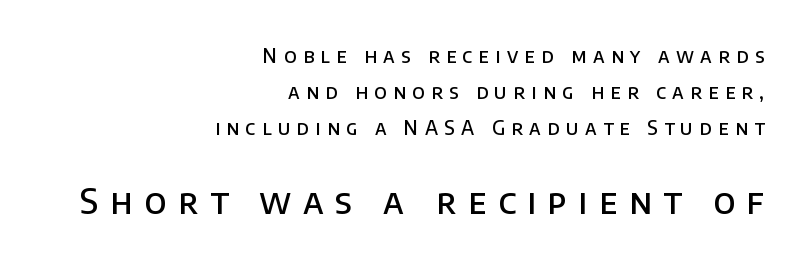
Q: Is the text bold? A: Semi-bold.
Q: Is the text italic (slanted)? A: No, it is upright.
Q: Is the typeface a serif or a sans-serif typeface? A: Sans-serif.
Q: Is the text underlined? A: No.
Q: How is the paragraph aligned? A: Right-aligned.
Q: Is the spacing between letters normal or unusually wide? A: Unusually wide.
Q: Which block of text is set in a larger size, the first (top) or the second (bottom)? A: The second (bottom) one.
Q: Width (condensed, normal, or wide)? A: Normal.
Q: Stroke contrast? A: Low.
Q: x-height? A: Large.
Q: Monospaced? A: No.
